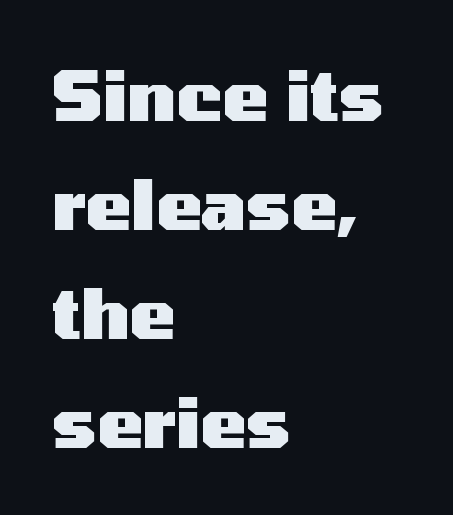
Q: Is the text bold? A: Yes.
Q: Is the text italic (slanted)? A: No, it is upright.
Q: Is the typeface a serif or a sans-serif typeface? A: Sans-serif.
Q: Is the text underlined? A: No.
Q: How is the paragraph aligned? A: Left-aligned.
Q: Is the spacing between letters normal or unusually wide? A: Normal.
Q: Is the spacing between lines tight, normal or loose? A: Normal.
Q: Width (condensed, normal, or wide)? A: Wide.
Q: Stroke contrast? A: Medium.
Q: x-height? A: Medium.
Q: Monospaced? A: No.
